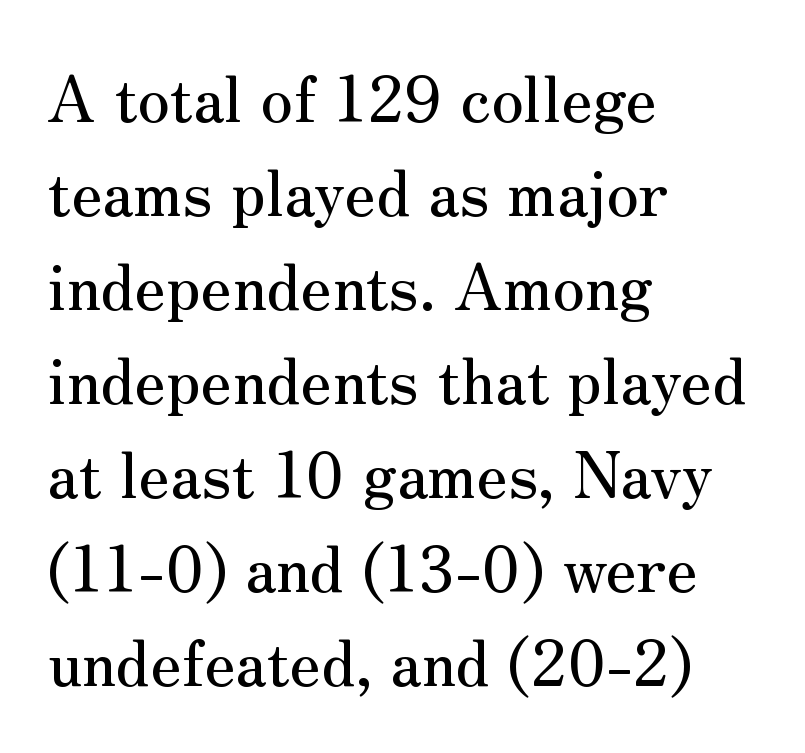
The image shows 64 px serif type, upright; set left-aligned, normal line spacing (1.47x), normal letter spacing, not underlined; medium stroke contrast and a small x-height.
